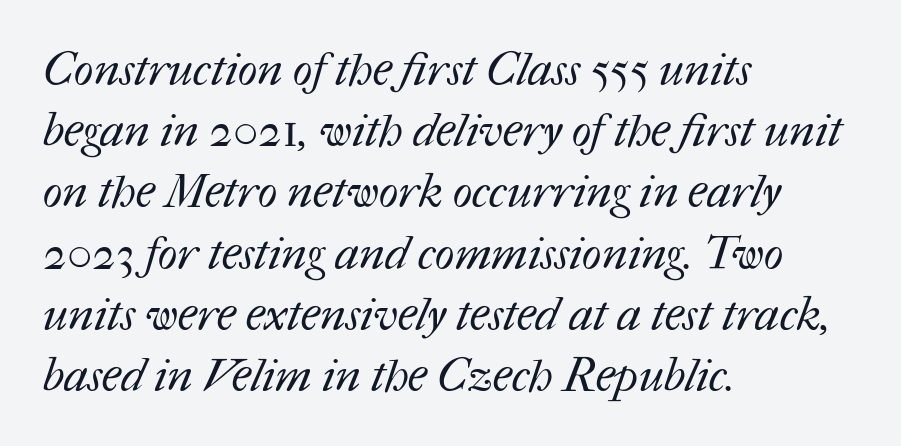
Alignment: flush left. Beneath every word, the page is bare. The letters look calm and open, with moderate or lighter stems. The lines sit at an ordinary, default distance from one another. The type is set solid horizontally, with unmodified tracking. Here the designer chose a conventional face with non-uniform glyph widths.
